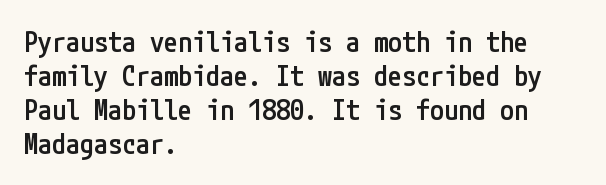
The glyphs are unaccompanied by any horizontal stroke below them. The paragraph shown leans on its left margin. A fair bit of extra ink — the face is semibold, not bold. Nope, no serifs anywhere on these letters. It's the straight-up-and-down kind of type.
